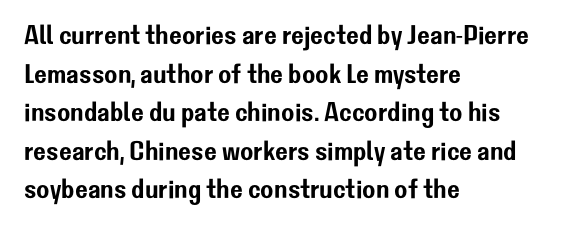
Q: Is the text italic (slanted)? A: No, it is upright.
Q: Is the text underlined? A: No.
Q: How is the paragraph aligned? A: Left-aligned.
Q: Is the spacing between letters normal or unusually wide? A: Normal.
Q: Is the spacing between lines tight, normal or loose? A: Normal.
